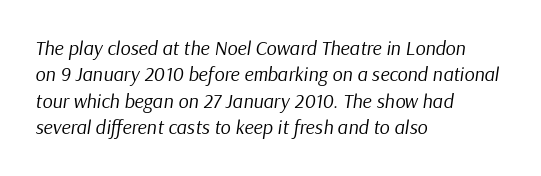
Q: Is the text bold? A: No.
Q: Is the text italic (slanted)? A: Yes, it leans right by about 9 degrees.
Q: Is the text underlined? A: No.
Q: How is the paragraph aligned? A: Left-aligned.
Q: Is the spacing between letters normal or unusually wide? A: Normal.
Q: Is the spacing between lines tight, normal or loose? A: Normal.
